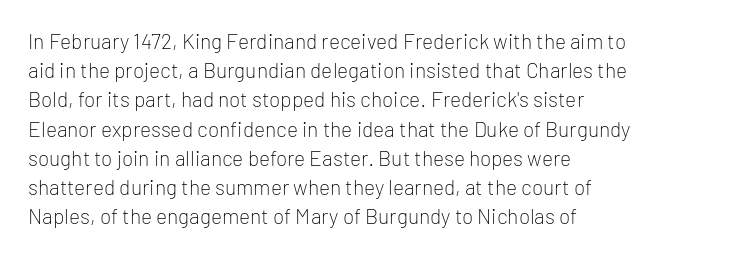
Tracking here is standard; glyphs follow each other at the usual distance. Heft: none added — not bold. These lines are set flush left with a ragged right edge. The letters stand straight up with perfectly vertical stems. Has an underline been added? It has not.
